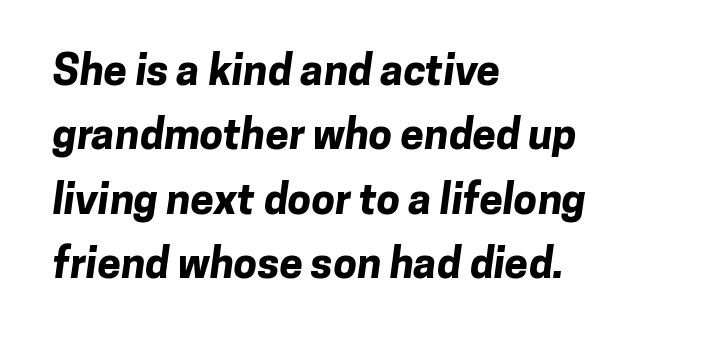
{"serif": "no", "bold": "yes", "weight": "bold", "width": "normal", "stroke_contrast": "low", "x_height": "medium", "monospaced": "no", "underline": "no", "align": "left", "line_spacing": "normal", "line_spacing_ratio": 1.53, "letter_spacing": "normal", "letter_spacing_em": 0.0, "glyph_px": 42}
